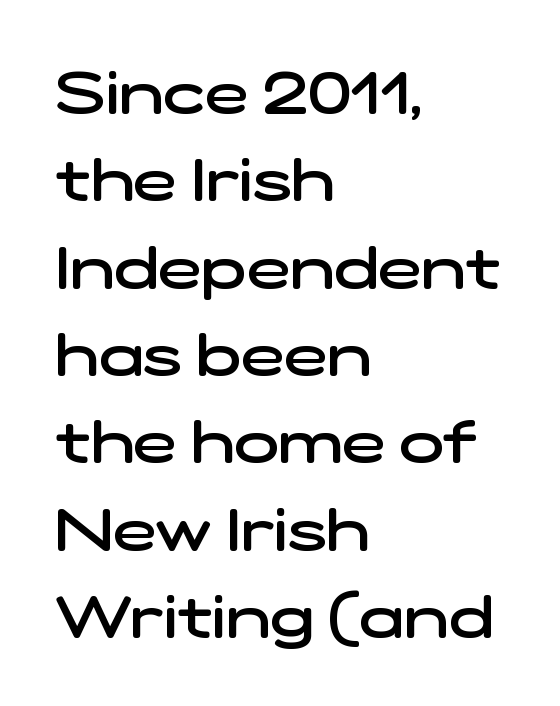
Just letters on the line, the space beneath them empty. The ragged edge is on the right, which tells us the setting is flush left. Typographically, this falls in the sans-serif category. A semibold gives these letters moderate extra thickness, short of bold.
